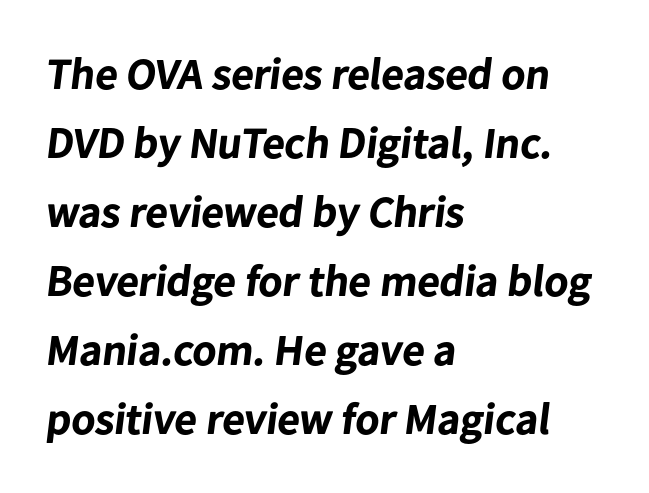
The image shows 44 px bold sans-serif type; set left-aligned, normal line spacing (1.57x), normal letter spacing, not underlined; low stroke contrast and a medium x-height.
